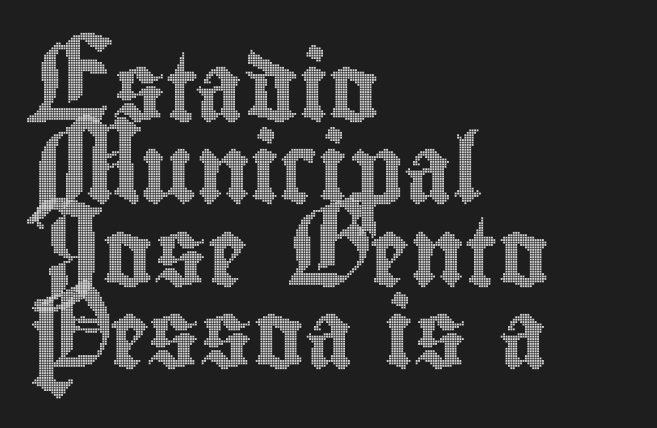
The image shows 68 px condensed type, upright; set left-aligned, line spacing 1.21x, normal letter spacing, not underlined; a small x-height.
